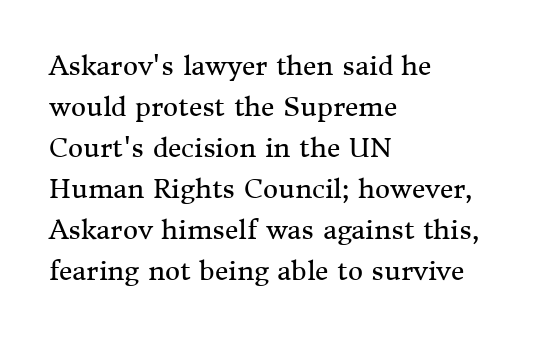
The image shows 26 px text type, upright; set left-aligned, normal line spacing (1.58x), normal letter spacing, not underlined.
